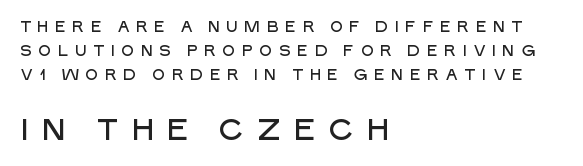
The image shows 30 px sans-serif type, upright; set left-aligned, normal line spacing (1.6x), unusually wide letter spacing (+0.38 em), not underlined; the second (bottom) block is 2.0x larger; low stroke contrast and a large x-height.
